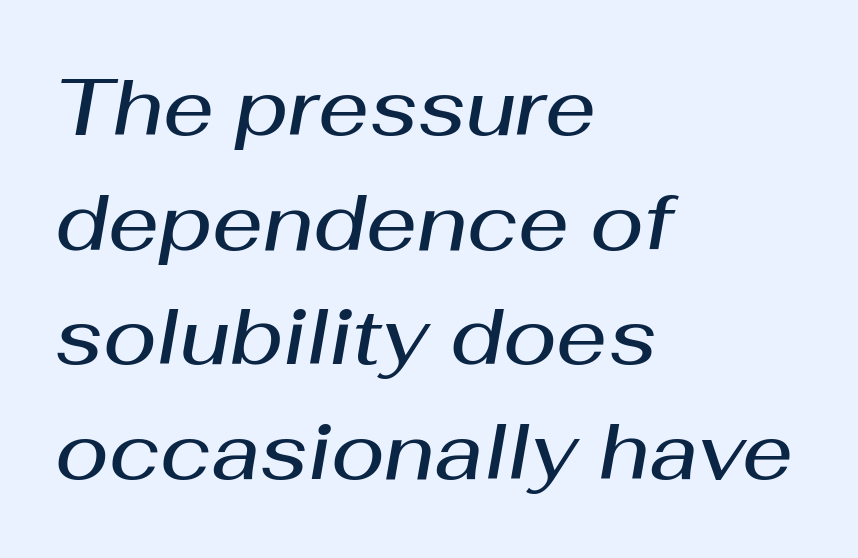
{"italic": "yes", "lean": "right", "slant_degrees": 10, "bold": "semi", "weight": "semibold", "width": "normal", "stroke_contrast": "medium", "x_height": "medium", "monospaced": "no", "underline": "no", "align": "left", "line_spacing": "normal", "line_spacing_ratio": 1.45, "letter_spacing": "normal", "letter_spacing_em": 0.0, "glyph_px": 79}
